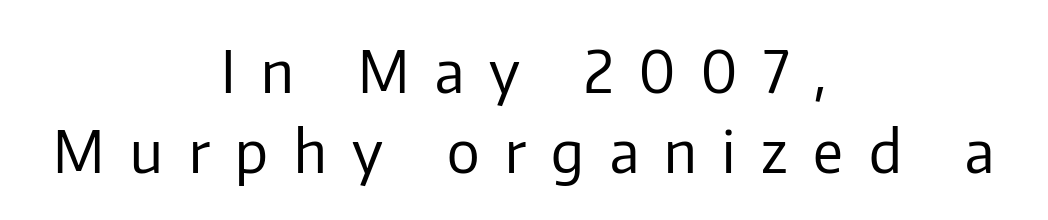
The rendering shows plain stroke endings on the letterforms — a sans-serif design. Vertical stems look standard width or narrower in stroke. Unlike italic type, these characters show no tilt at all. The text block is weighted toward neither margin, spreading evenly from the middle.
